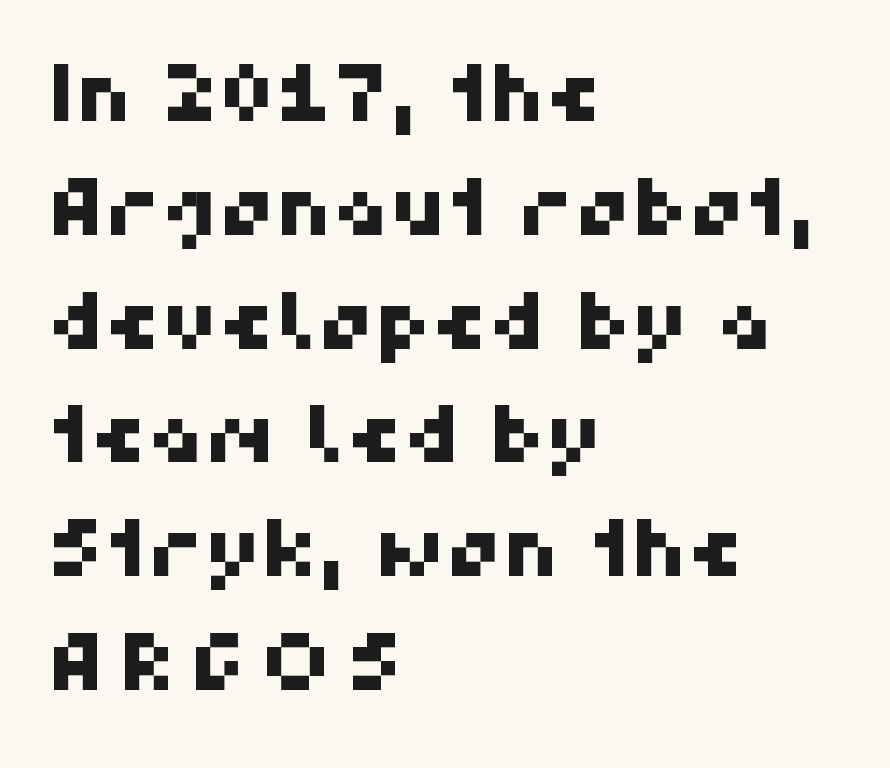
Q: Is the typeface a serif or a sans-serif typeface? A: Sans-serif.
Q: Is the text underlined? A: No.
Q: How is the paragraph aligned? A: Left-aligned.
Q: Is the spacing between letters normal or unusually wide? A: Normal.
Q: Is the spacing between lines tight, normal or loose? A: Normal.
Q: Width (condensed, normal, or wide)? A: Normal.
Q: Stroke contrast? A: High.
Q: x-height? A: Medium.
Q: Monospaced? A: No.
